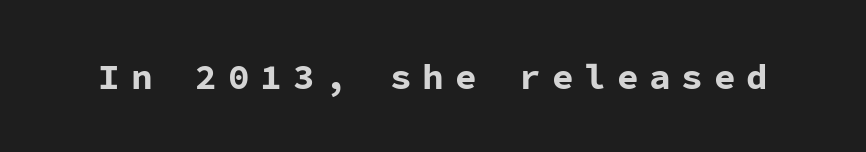
Q: Is the text bold? A: Yes.
Q: Is the text italic (slanted)? A: No, it is upright.
Q: Is the typeface a serif or a sans-serif typeface? A: Sans-serif.
Q: Is the text underlined? A: No.
Q: Is the spacing between letters normal or unusually wide? A: Unusually wide.
Q: Width (condensed, normal, or wide)? A: Normal.
Q: Stroke contrast? A: Low.
Q: x-height? A: Medium.
Q: Monospaced? A: Yes.
